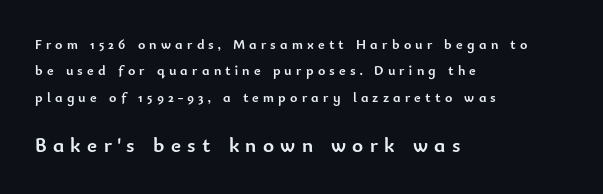
Q: Is the text bold? A: Yes.
Q: Is the text italic (slanted)? A: No, it is upright.
Q: Is the text underlined? A: No.
Q: How is the paragraph aligned? A: Left-aligned.
Q: Is the spacing between letters normal or unusually wide? A: Unusually wide.
Q: Which block of text is set in a larger size, the first (top) or the second (bottom)? A: The second (bottom) one.
